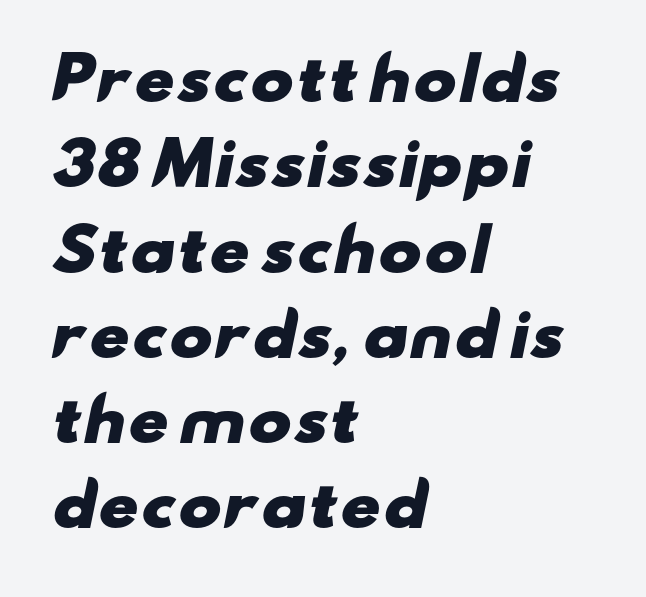
Q: Is the text bold? A: Yes.
Q: Is the typeface a serif or a sans-serif typeface? A: Sans-serif.
Q: Is the text underlined? A: No.
Q: How is the paragraph aligned? A: Left-aligned.
Q: Is the spacing between letters normal or unusually wide? A: Normal.
Q: Is the spacing between lines tight, normal or loose? A: Normal.
Q: Width (condensed, normal, or wide)? A: Wide.
Q: Stroke contrast? A: Low.
Q: x-height? A: Small.
Q: Monospaced? A: No.
